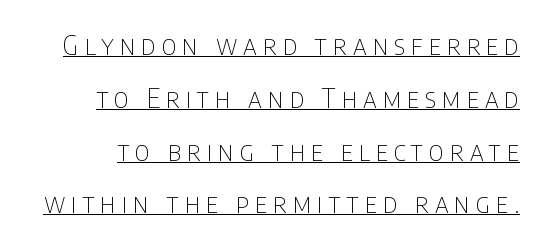
The image shows 26 px text type, upright; set loose line spacing (2.03x), unusually wide letter spacing (+0.23 em), underlined.
